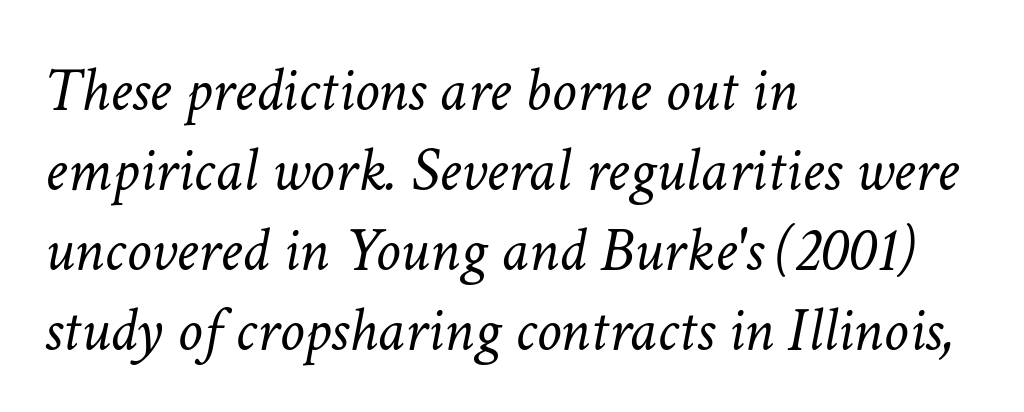
The image shows 63 px light type, italic (leaning right); set left-aligned, normal line spacing (1.27x), normal letter spacing, not underlined; low stroke contrast and a medium x-height.
